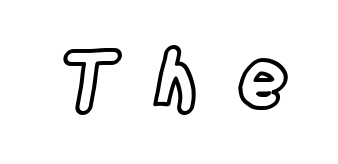
Q: Is the text italic (slanted)? A: Yes.
Q: Is the text underlined? A: No.
Q: Is the spacing between letters normal or unusually wide? A: Unusually wide.
Q: Width (condensed, normal, or wide)? A: Condensed.
Q: x-height? A: Large.
Q: Monospaced? A: No.
